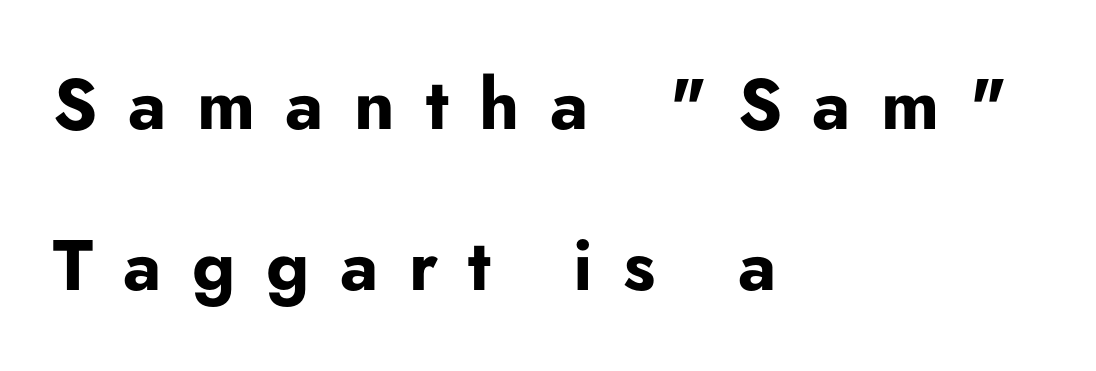
The image shows 71 px bold sans-serif type, upright; set left-aligned, loose line spacing (2.27x), unusually wide letter spacing (+0.43 em), not underlined; low stroke contrast and a small x-height.
